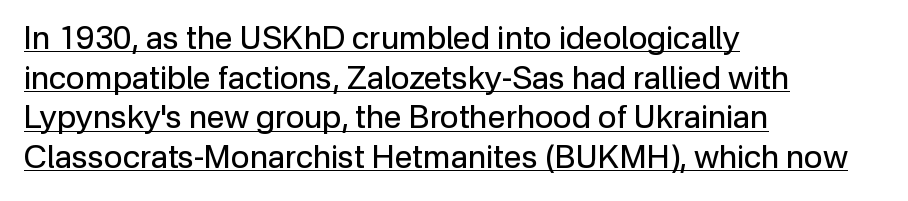
The lines are quadded left. Compared with typical body copy, the letter spacing here is the same. The lettering holds an erect, upright posture throughout. Descenders here cross a horizontal rule under the line.
